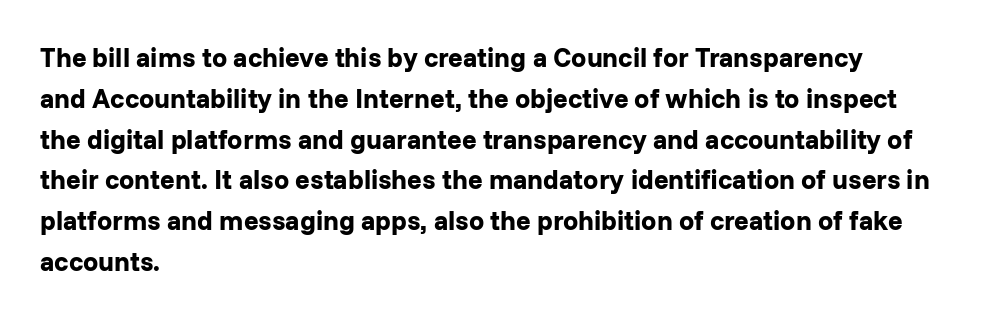
Q: Is the text bold? A: Yes.
Q: Is the text italic (slanted)? A: No, it is upright.
Q: Is the text underlined? A: No.
Q: How is the paragraph aligned? A: Left-aligned.
Q: Is the spacing between letters normal or unusually wide? A: Normal.
Q: Is the spacing between lines tight, normal or loose? A: Normal.
